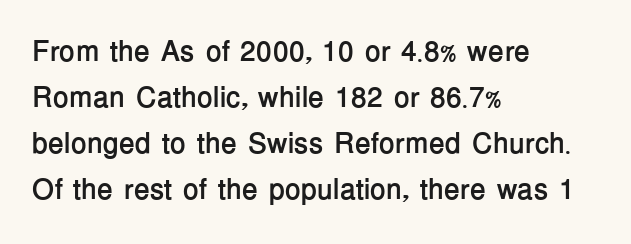
{"serif": "no", "italic": "no", "bold": "yes", "weight": "semibold", "width": "normal", "stroke_contrast": "low", "x_height": "medium", "monospaced": "no", "underline": "no", "align": "left", "line_spacing": "normal", "line_spacing_ratio": 1.59, "letter_spacing": "normal", "letter_spacing_em": 0.0, "glyph_px": 29}
